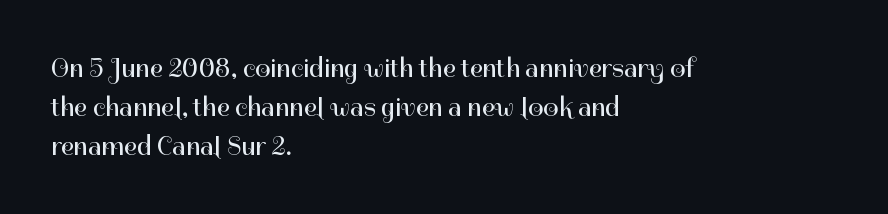
The image shows 27 px text type, upright; set left-aligned, normal line spacing (1.44x), normal letter spacing, not underlined.
